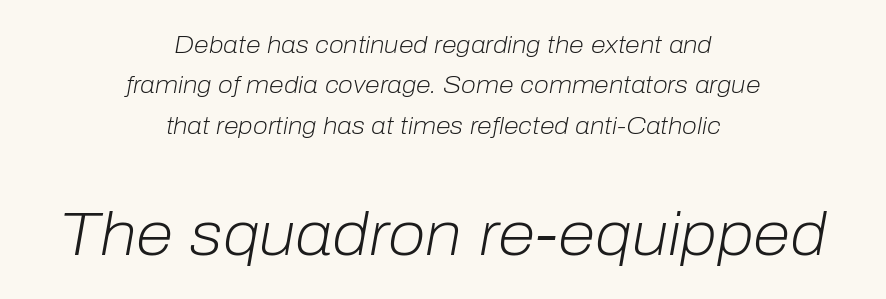
{"italic": "yes", "lean": "right", "slant_degrees": 10, "bold": "no", "weight": "light", "width": "normal", "stroke_contrast": "low", "x_height": "medium", "monospaced": "no", "underline": "no", "align": "center", "line_spacing": "normal", "line_spacing_ratio": 1.68, "letter_spacing": "normal", "letter_spacing_em": 0.0, "larger_block": "second", "size_ratio": 2.54, "glyph_px": 61}
